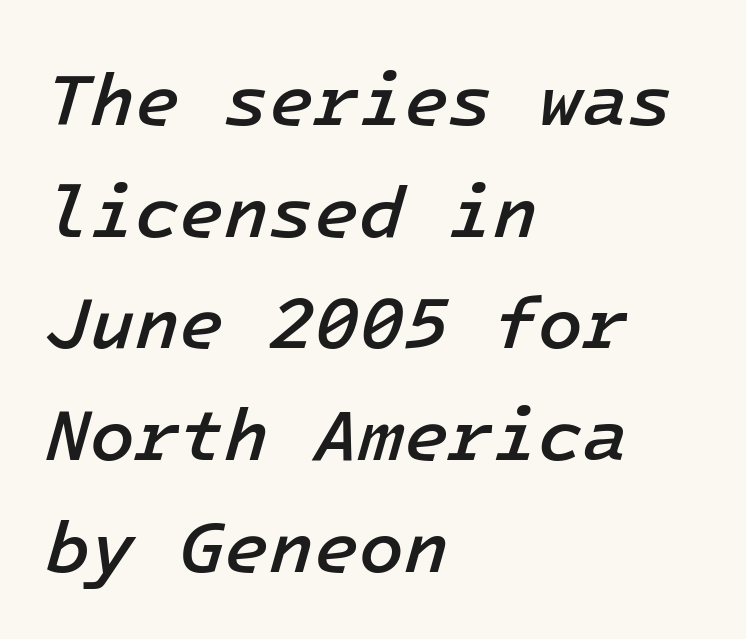
Caption: semibold face, moderately heavy strokes. Regarding leading, the lines here are spaced in the standard way. Quick note: underline off. Quick note: italic. The tracking reads as untouched default to a designer's eye. The lines in this sample share a left origin and differ only in where they stop.
